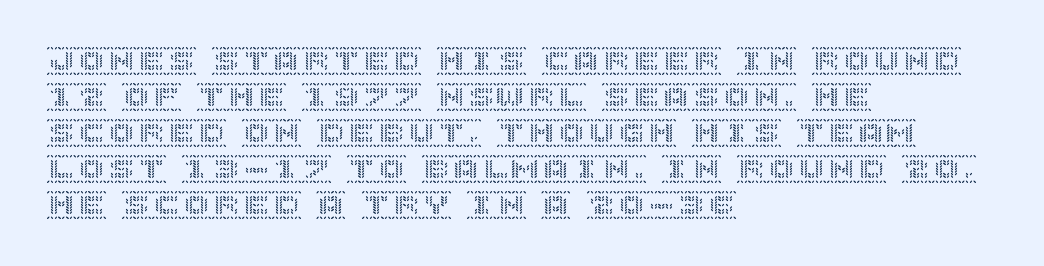
Beneath every word, the page is bare. All the whitespace from short lines collects on the right. Caption: standard tracking, unaltered. The axis of the letterforms is exactly vertical.
